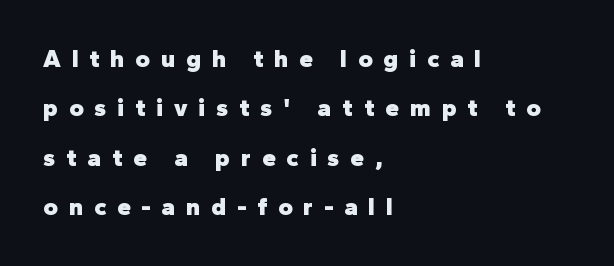
Q: Is the text bold? A: Yes.
Q: Is the text italic (slanted)? A: No, it is upright.
Q: Is the text underlined? A: No.
Q: How is the paragraph aligned? A: Left-aligned.
Q: Is the spacing between letters normal or unusually wide? A: Unusually wide.
Q: Is the spacing between lines tight, normal or loose? A: Loose.
